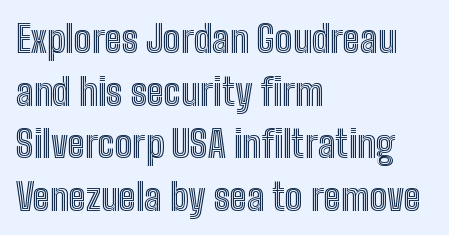
The image shows 37 px condensed type, upright; set left-aligned, normal line spacing (1.42x), normal letter spacing, not underlined; a medium x-height.
